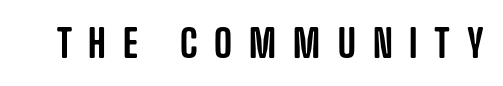
The image shows 39 px condensed sans-serif type, upright; set unusually wide letter spacing (+0.43 em), not underlined; low stroke contrast and a large x-height.
